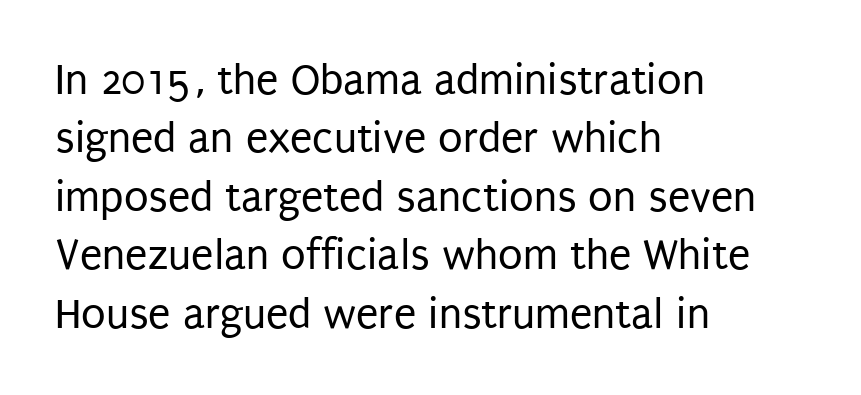
The image shows 45 px regular-weight, condensed sans-serif type, upright; set left-aligned, normal line spacing (1.3x), normal letter spacing, not underlined; low stroke contrast and a large x-height.
